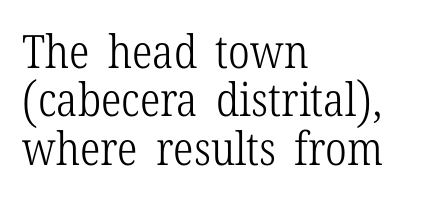
Q: Is the text bold? A: No.
Q: Is the text italic (slanted)? A: No, it is upright.
Q: Is the typeface a serif or a sans-serif typeface? A: Serif.
Q: Is the text underlined? A: No.
Q: How is the paragraph aligned? A: Left-aligned.
Q: Is the spacing between letters normal or unusually wide? A: Normal.
Q: Is the spacing between lines tight, normal or loose? A: Tight.
Q: Width (condensed, normal, or wide)? A: Condensed.
Q: Stroke contrast? A: Low.
Q: x-height? A: Medium.
Q: Monospaced? A: No.
